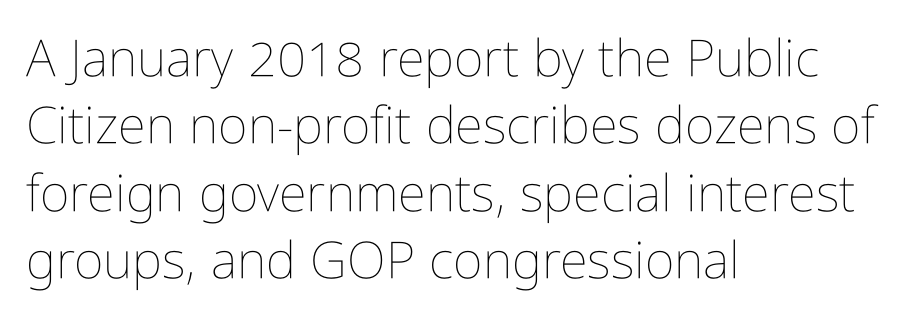
The image shows 51 px thin, condensed type, upright; set left-aligned, normal line spacing (1.32x), normal letter spacing, not underlined; low stroke contrast and a medium x-height.
